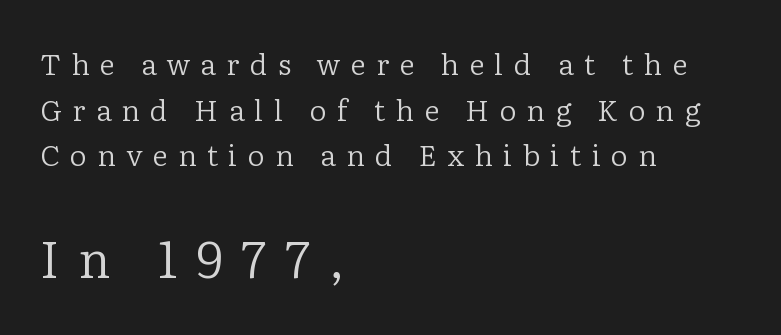
The image shows 51 px regular-weight serif type, upright; set left-aligned, normal line spacing (1.57x), unusually wide letter spacing (+0.36 em), not underlined; the second (bottom) block is 1.76x larger; low stroke contrast and a medium x-height.
